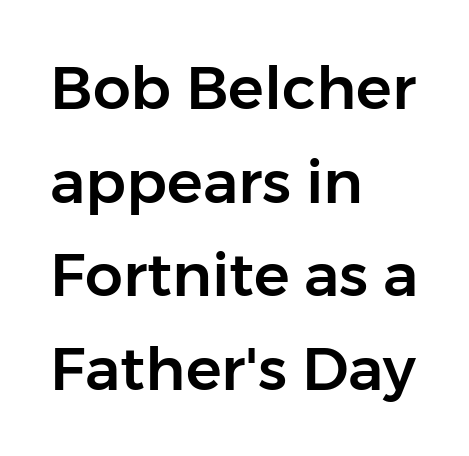
{"serif": "no", "italic": "no", "width": "normal", "stroke_contrast": "low", "x_height": "medium", "monospaced": "no", "underline": "no", "align": "left", "line_spacing": "normal", "line_spacing_ratio": 1.56, "letter_spacing": "normal", "letter_spacing_em": 0.0, "glyph_px": 60}
